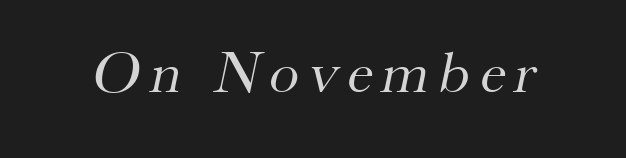
The image shows 60 px regular-weight serif type; set not underlined; medium stroke contrast and a small x-height.
